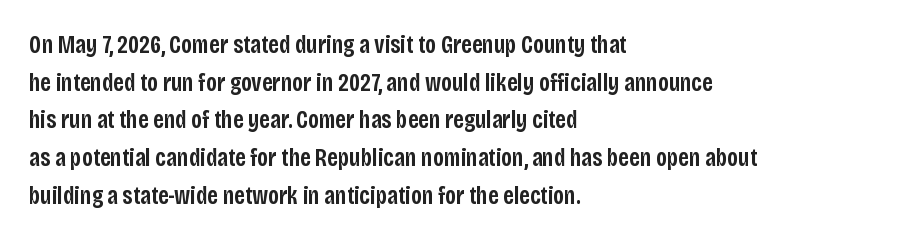
{"italic": "no", "bold": "semi", "underline": "no", "align": "left", "line_spacing": "normal", "line_spacing_ratio": 1.51, "letter_spacing": "normal", "letter_spacing_em": 0.0, "glyph_px": 25}
